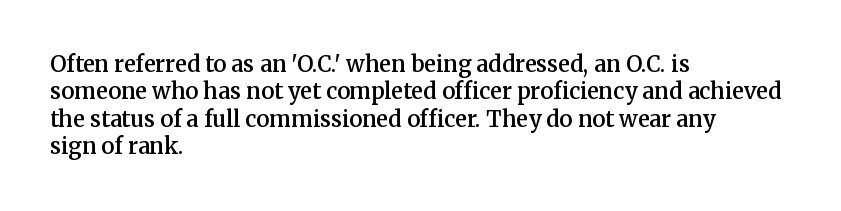
Q: Is the text bold? A: Semi-bold.
Q: Is the text italic (slanted)? A: No, it is upright.
Q: Is the text underlined? A: No.
Q: How is the paragraph aligned? A: Left-aligned.
Q: Is the spacing between letters normal or unusually wide? A: Normal.
Q: Is the spacing between lines tight, normal or loose? A: Normal.
